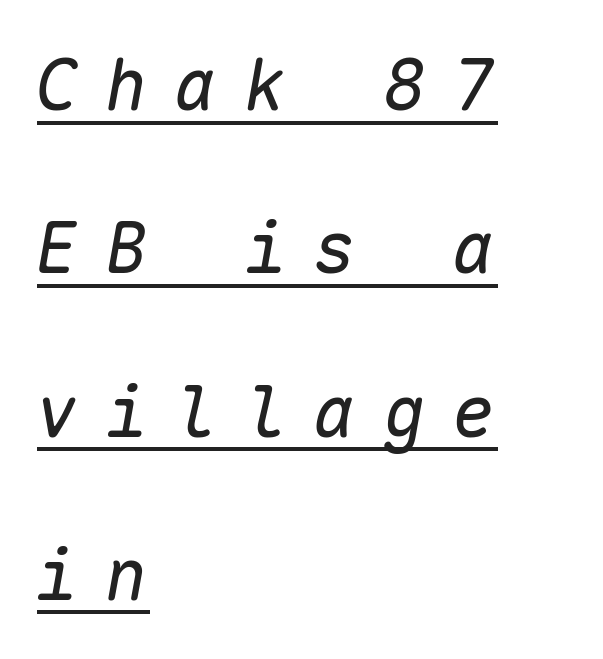
Q: Is the text bold? A: No.
Q: Is the text italic (slanted)? A: Yes, it leans right by about 10 degrees.
Q: Is the text underlined? A: Yes.
Q: How is the paragraph aligned? A: Left-aligned.
Q: Is the spacing between letters normal or unusually wide? A: Unusually wide.
Q: Is the spacing between lines tight, normal or loose? A: Loose.
Q: Width (condensed, normal, or wide)? A: Normal.
Q: Stroke contrast? A: Low.
Q: x-height? A: Medium.
Q: Monospaced? A: Yes.
